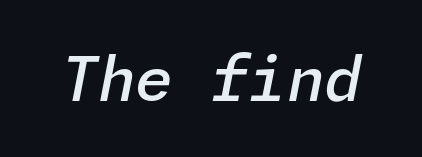
Stroke thickness is moderately raised; the sample reads as semibold. An italicized treatment has been applied to the whole sample. In terms of letterspacing, this is plain default setting. Unmarked baselines from the first word to the last.
